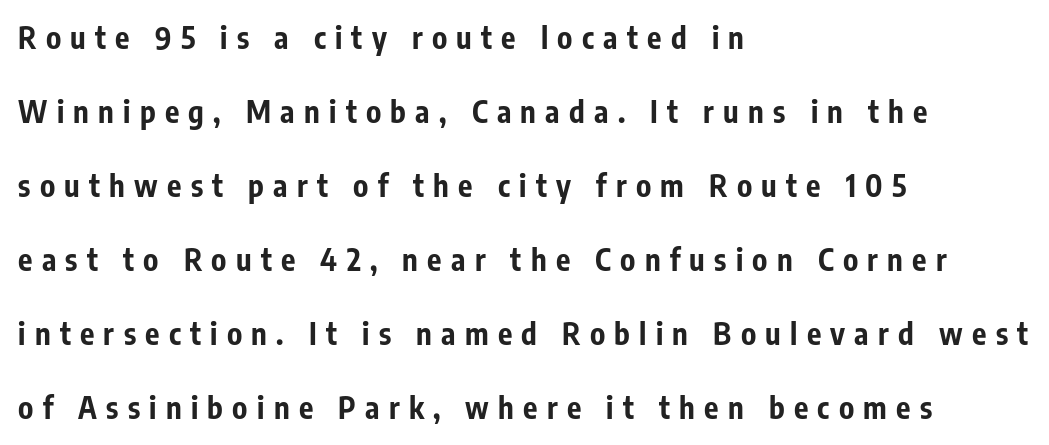
The image shows 30 px bold, condensed sans-serif type, upright; set left-aligned, loose line spacing (2.47x), unusually wide letter spacing (+0.31 em), not underlined; low stroke contrast and a medium x-height.
